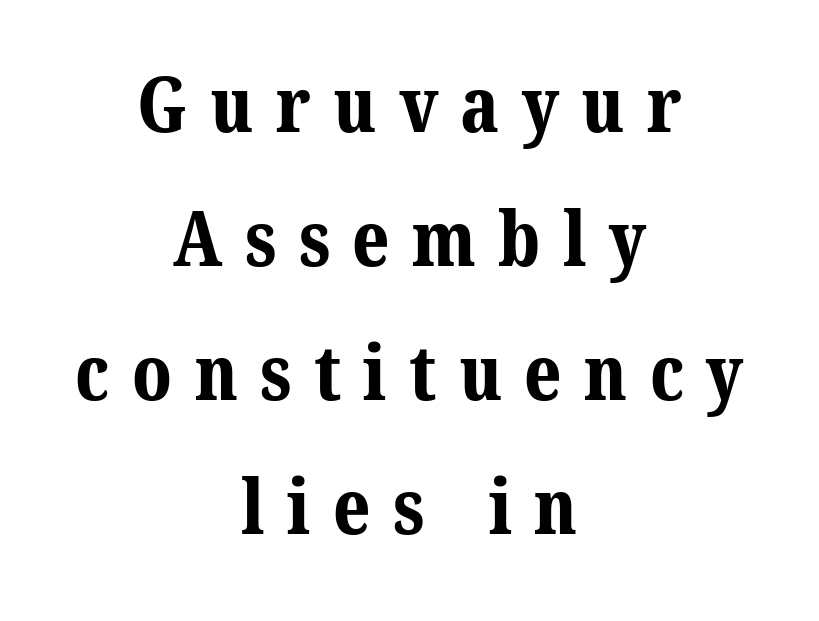
These lines are rendered in a variable-pitch font. Each row of text sits above clean, open space. The letters carry serifs — small finishing strokes at the ends of their stems. You could only call the tracking loose — the letters float apart.
